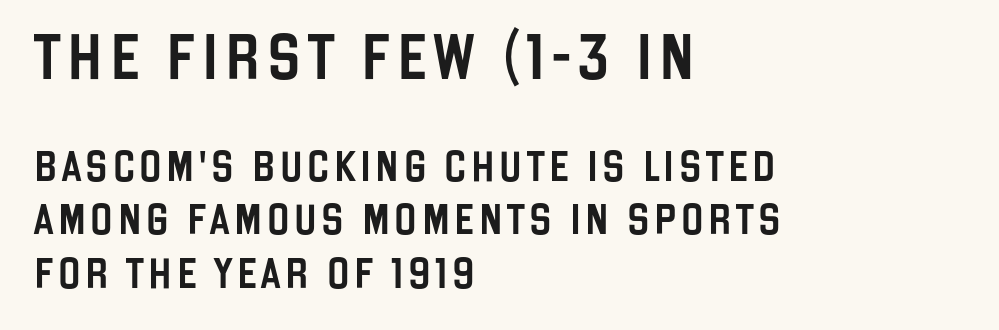
Does the bottom block carry the larger type? No, the top block does. To sum up the face: it is a sans, with no serifs. Casual observation: everything's shoved over to the left. The face used here is proportionally spaced, like ordinary book or web type. Tall strokes in this sample are plumb rather than angled. Descenders are the only things crossing below the line.
